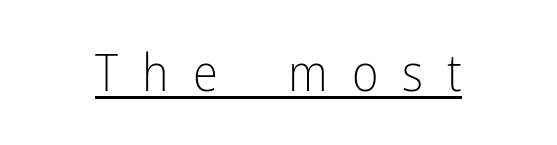
The image shows 51 px light, condensed sans-serif type, upright; set unusually wide letter spacing (+0.47 em), underlined; low stroke contrast and a medium x-height.
